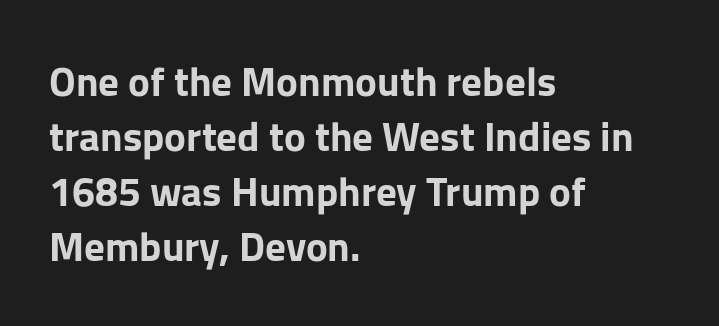
The image shows 41 px bold sans-serif type, upright; set left-aligned, normal line spacing (1.34x), normal letter spacing, not underlined; low stroke contrast and a medium x-height.
